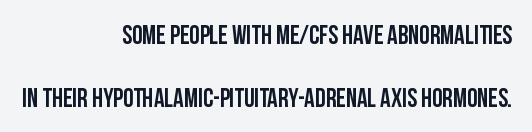
{"italic": "no", "underline": "no", "align": "right", "line_spacing": "loose", "line_spacing_ratio": 2.42, "letter_spacing": "normal", "letter_spacing_em": 0.0, "glyph_px": 26}
